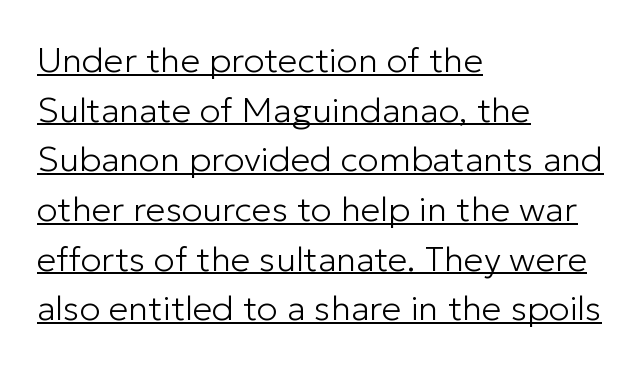
If you measured baseline to baseline, you'd find a middling distance. These lines stack with their left ends in a neat column. What stands out about the letter spacing? Nothing — it is the standard amount. Does the lettering tilt? It doesn't — this is upright.
